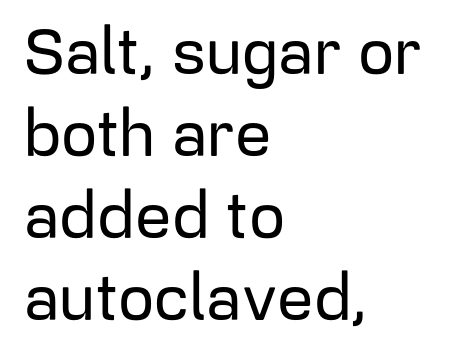
{"serif": "no", "italic": "no", "width": "normal", "stroke_contrast": "low", "x_height": "medium", "monospaced": "no", "underline": "no", "align": "left", "line_spacing": "normal", "line_spacing_ratio": 1.28, "letter_spacing": "normal", "letter_spacing_em": 0.0, "glyph_px": 64}
